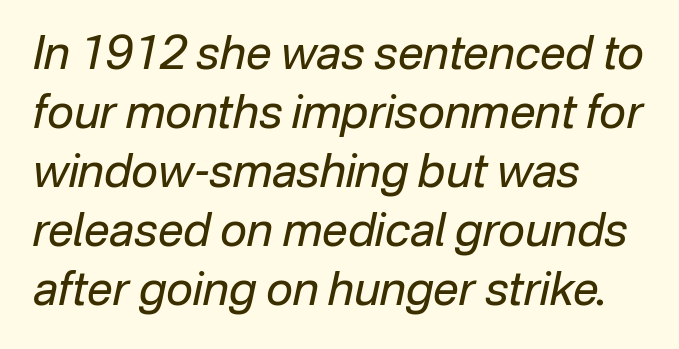
Q: Is the text bold? A: No.
Q: Is the text italic (slanted)? A: Yes, it leans right by about 12 degrees.
Q: Is the text underlined? A: No.
Q: How is the paragraph aligned? A: Left-aligned.
Q: Is the spacing between letters normal or unusually wide? A: Normal.
Q: Is the spacing between lines tight, normal or loose? A: Normal.
Q: Width (condensed, normal, or wide)? A: Normal.
Q: Stroke contrast? A: Low.
Q: x-height? A: Medium.
Q: Monospaced? A: No.
